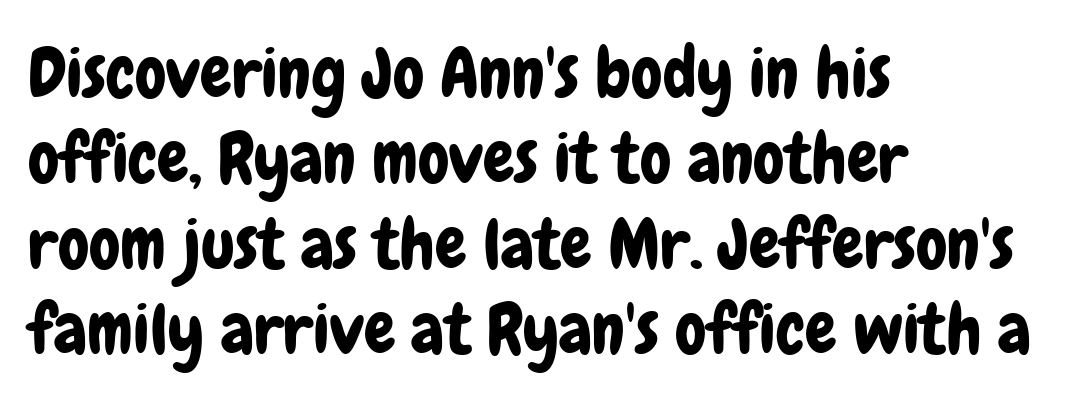
{"serif": "no", "italic": "no", "width": "condensed", "stroke_contrast": "low", "x_height": "medium", "monospaced": "no", "underline": "no", "align": "left", "line_spacing_ratio": 1.22, "letter_spacing": "normal", "letter_spacing_em": 0.0, "glyph_px": 70}
